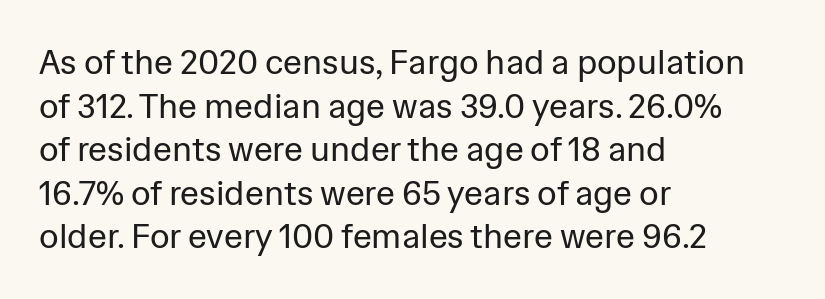
Spacing between characters is what you'd get straight out of the box. A typesetter would mark this as roman, not italic. Nothing heavy about these letters — not bold at all. Just letters on the line, the space beneath them empty. No feet cap the strokes, marking this as sans-serif type.
